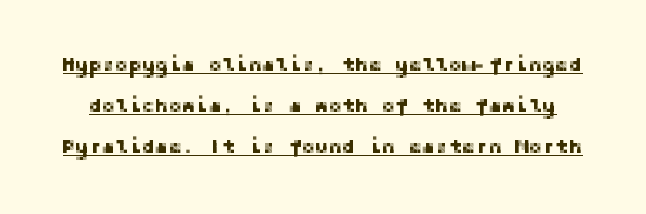
Look at the tracking — it's just the regular setting, nothing added. Italic: no, the glyphs are upright roman. Loosely led — the rows are spread out. You can see a thin bar hugging the bottom of the glyphs.
